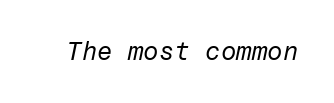
Q: Is the text bold? A: No.
Q: Is the text italic (slanted)? A: Yes, it leans right by about 12 degrees.
Q: Is the text underlined? A: No.
Q: Is the spacing between letters normal or unusually wide? A: Normal.
